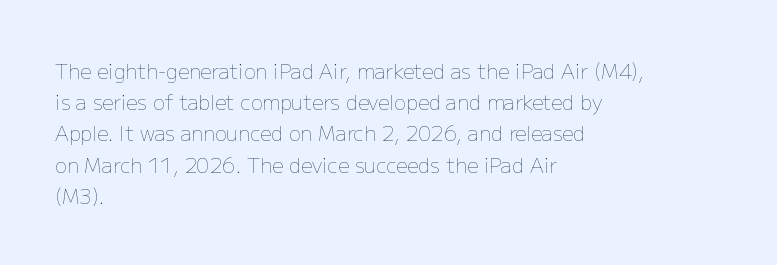
{"italic": "no", "bold": "no", "underline": "no", "align": "left", "line_spacing": "normal", "line_spacing_ratio": 1.56, "letter_spacing": "normal", "letter_spacing_em": 0.0, "glyph_px": 20}
